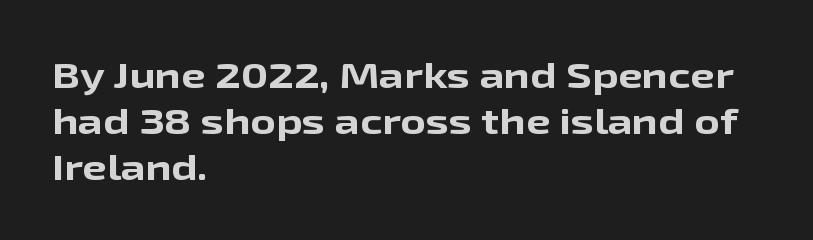
The image shows 35 px bold, wide sans-serif type, upright; set left-aligned, normal line spacing (1.32x), normal letter spacing, not underlined; low stroke contrast and a medium x-height.
